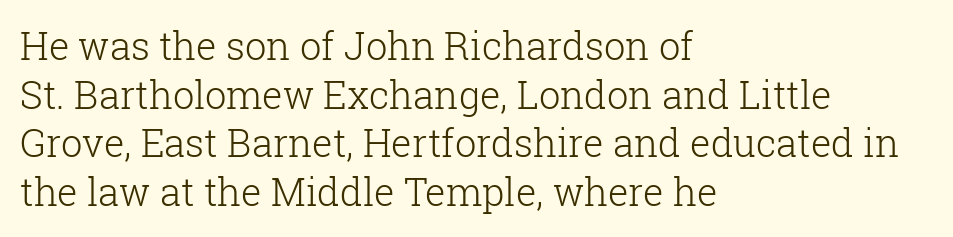
{"serif": "yes", "italic": "no", "bold": "no", "weight": "light", "width": "normal", "stroke_contrast": "low", "x_height": "medium", "monospaced": "no", "underline": "no", "align": "left", "line_spacing": "normal", "line_spacing_ratio": 1.28, "letter_spacing": "normal", "letter_spacing_em": 0.0, "glyph_px": 38}
